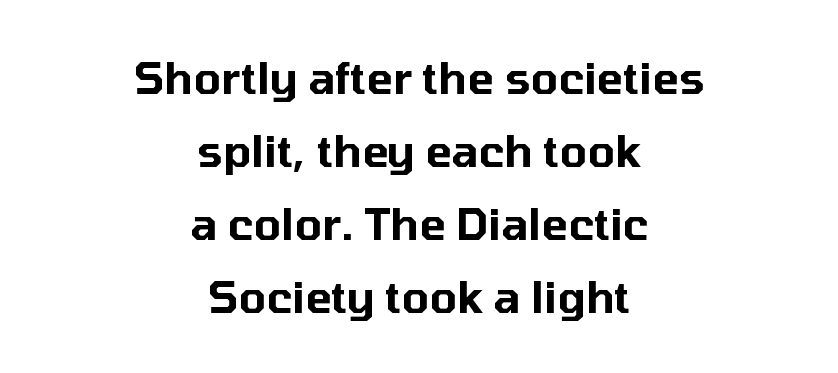
Q: Is the text italic (slanted)? A: No, it is upright.
Q: Is the typeface a serif or a sans-serif typeface? A: Sans-serif.
Q: Is the text underlined? A: No.
Q: How is the paragraph aligned? A: Centered.
Q: Is the spacing between letters normal or unusually wide? A: Normal.
Q: Is the spacing between lines tight, normal or loose? A: Normal.
Q: Width (condensed, normal, or wide)? A: Normal.
Q: Stroke contrast? A: Low.
Q: x-height? A: Medium.
Q: Monospaced? A: No.
